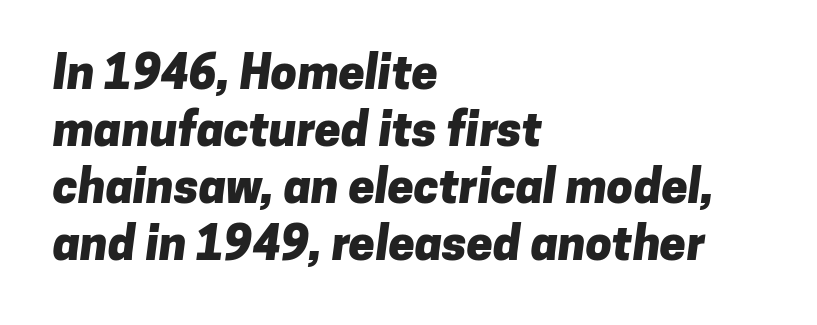
Q: Is the text bold? A: Yes.
Q: Is the typeface a serif or a sans-serif typeface? A: Sans-serif.
Q: Is the text underlined? A: No.
Q: How is the paragraph aligned? A: Left-aligned.
Q: Is the spacing between letters normal or unusually wide? A: Normal.
Q: Width (condensed, normal, or wide)? A: Normal.
Q: Stroke contrast? A: Low.
Q: x-height? A: Medium.
Q: Monospaced? A: No.
